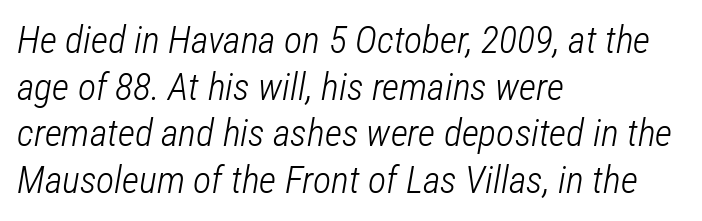
{"italic": "yes", "lean": "right", "slant_degrees": 12, "bold": "no", "weight": "light", "width": "condensed", "stroke_contrast": "low", "x_height": "medium", "monospaced": "no", "underline": "no", "align": "left", "line_spacing_ratio": 1.23, "letter_spacing": "normal", "letter_spacing_em": 0.0, "glyph_px": 38}
